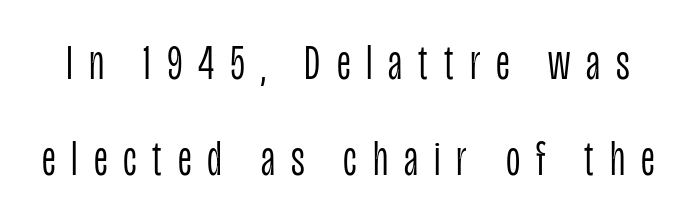
{"serif": "no", "italic": "no", "bold": "no", "weight": "light", "width": "condensed", "stroke_contrast": "low", "x_height": "large", "monospaced": "no", "underline": "no", "line_spacing": "loose", "line_spacing_ratio": 1.93, "letter_spacing": "wide", "letter_spacing_em": 0.32, "glyph_px": 50}
